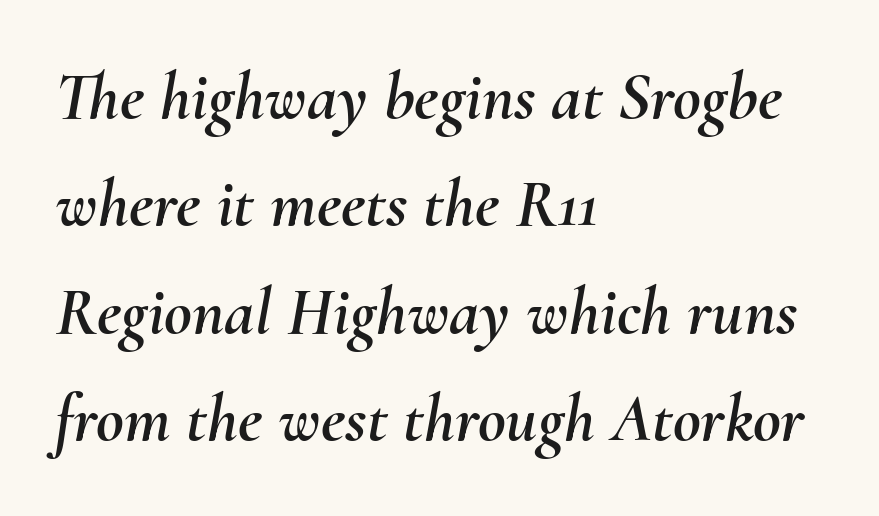
{"italic": "yes", "lean": "right", "slant_degrees": 10, "width": "normal", "stroke_contrast": "medium", "x_height": "small", "monospaced": "no", "underline": "no", "align": "left", "line_spacing": "normal", "line_spacing_ratio": 1.58, "letter_spacing": "normal", "letter_spacing_em": 0.0, "glyph_px": 68}
